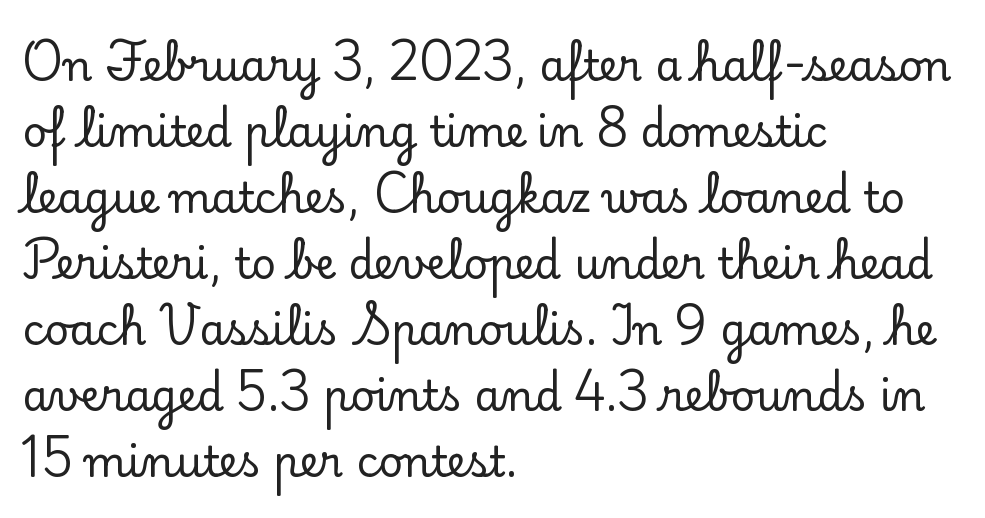
{"serif": "yes", "italic": "no", "width": "normal", "stroke_contrast": "low", "x_height": "small", "monospaced": "no", "underline": "no", "align": "left", "line_spacing": "normal", "line_spacing_ratio": 1.57, "letter_spacing": "normal", "letter_spacing_em": 0.0, "glyph_px": 42}
